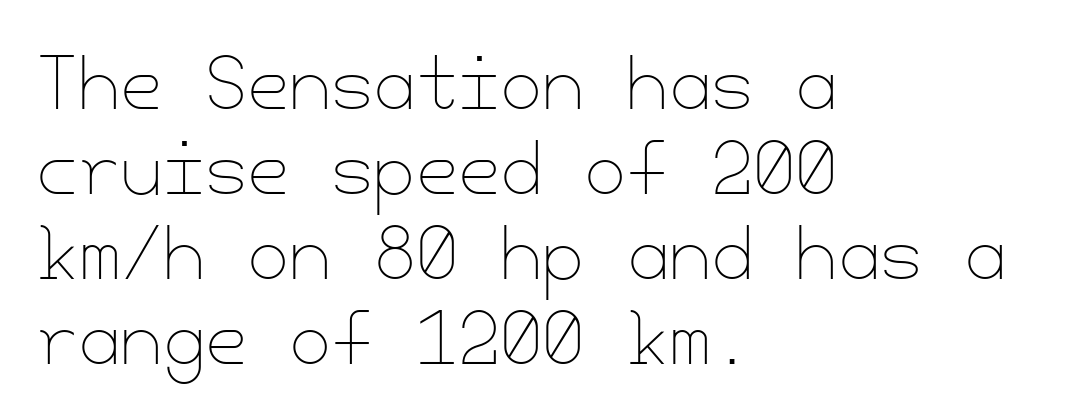
The image shows 68 px thin type, upright; set left-aligned, normal line spacing (1.25x), normal letter spacing, not underlined; low stroke contrast and a small x-height.
